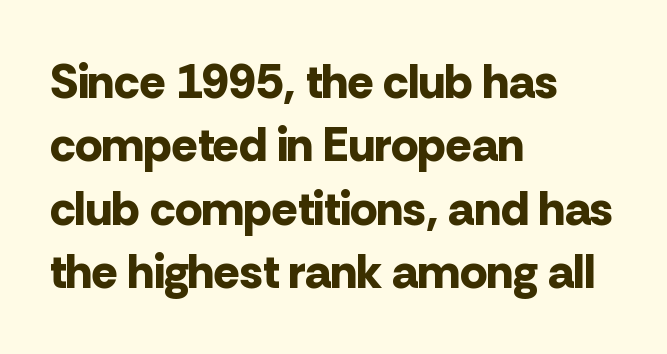
Q: Is the text bold? A: Yes.
Q: Is the text italic (slanted)? A: No, it is upright.
Q: Is the typeface a serif or a sans-serif typeface? A: Sans-serif.
Q: Is the text underlined? A: No.
Q: How is the paragraph aligned? A: Left-aligned.
Q: Is the spacing between letters normal or unusually wide? A: Normal.
Q: Is the spacing between lines tight, normal or loose? A: Normal.
Q: Width (condensed, normal, or wide)? A: Normal.
Q: Stroke contrast? A: Low.
Q: x-height? A: Medium.
Q: Monospaced? A: No.
